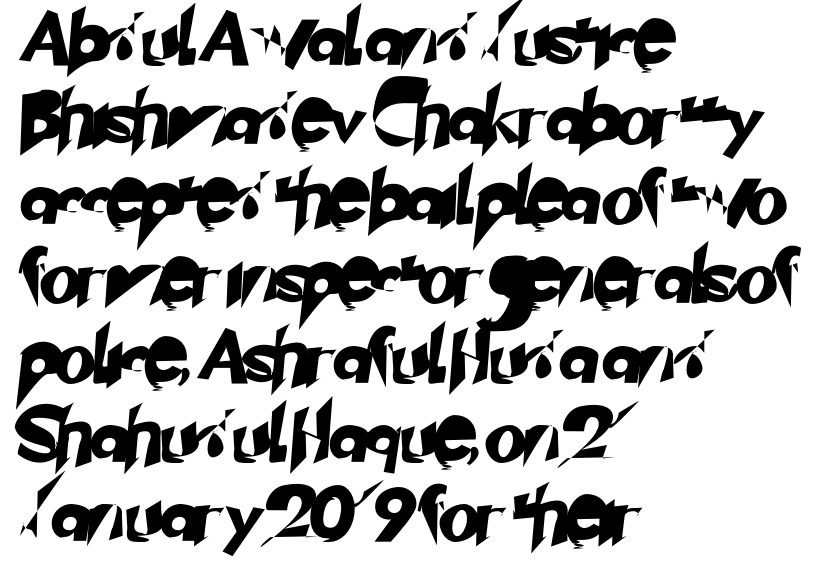
Is this a fixed-width face? No — the glyphs have proportional, varying widths. The space beneath each line is pristine and unruled. The font family rendered here belongs to the sans-serif group. Line beginnings align vertically; line endings do not.
